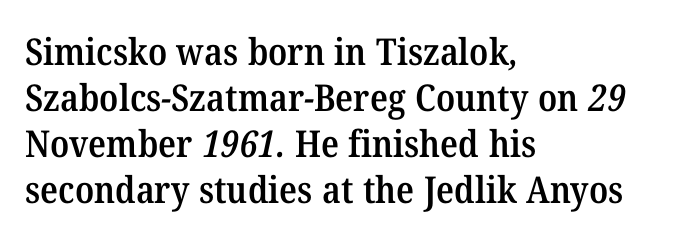
Glance below the letters and you will spot only blank space. Is this a fixed-width face? No — the glyphs have proportional, varying widths. Stems and bowls a touch heavier than normal — semibold. Check where the strokes stop: tiny serifs finish them off. Honestly, the letter spacing is just normal — you wouldn't notice it.
